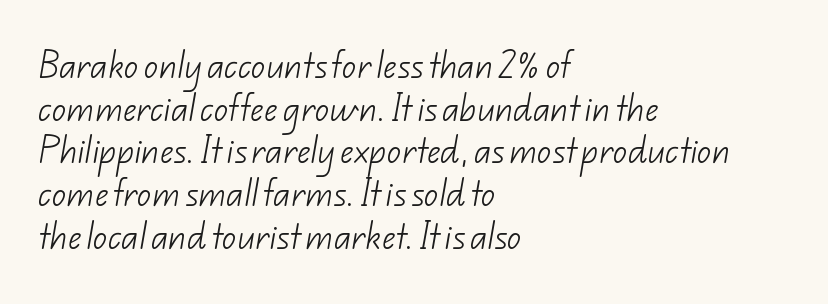
The image shows 29 px light sans-serif type; set left-aligned, normal line spacing (1.47x), normal letter spacing, not underlined; low stroke contrast and a small x-height.
